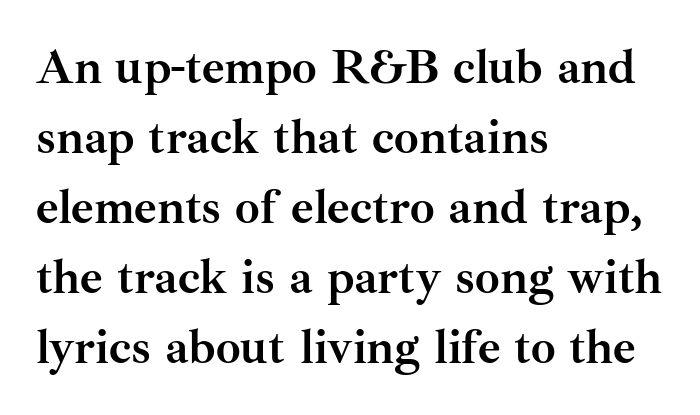
Check where the strokes stop: tiny serifs finish them off. Interline gaps are of average width in this sample. The letters stand straight up with perfectly vertical stems. Anything drawn beneath the words? Only blank space. Look at the stroke-to-counter ratio: heavy, a bold.
